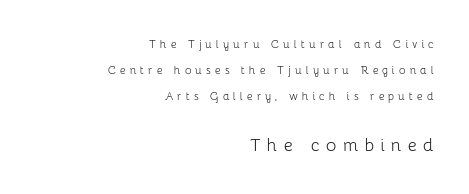
{"italic": "no", "bold": "no", "underline": "no", "align": "right", "line_spacing_ratio": 1.84, "letter_spacing": "wide", "letter_spacing_em": 0.28, "larger_block": "second", "size_ratio": 1.57, "glyph_px": 22}
